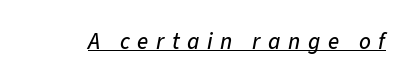
The lettering is marked with a stroke running underneath it. This is oblique type, the kind used for emphasis or titles. The letters are spread apart with noticeably loose tracking.
